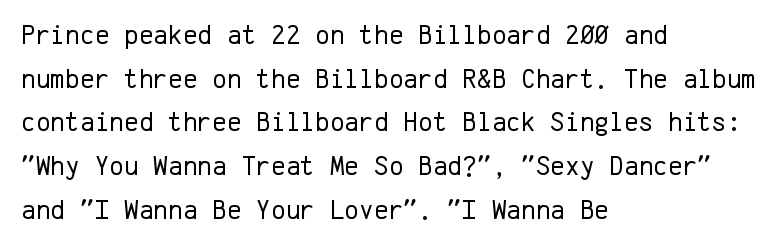
Q: Is the text bold? A: No.
Q: Is the text italic (slanted)? A: No, it is upright.
Q: Is the typeface a serif or a sans-serif typeface? A: Sans-serif.
Q: Is the text underlined? A: No.
Q: How is the paragraph aligned? A: Left-aligned.
Q: Is the spacing between letters normal or unusually wide? A: Normal.
Q: Is the spacing between lines tight, normal or loose? A: Normal.
Q: Width (condensed, normal, or wide)? A: Normal.
Q: Stroke contrast? A: Low.
Q: x-height? A: Medium.
Q: Monospaced? A: Yes.
